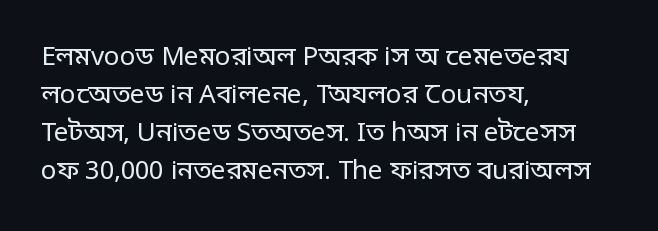
Visually the block forms a straight wall on the left and a jagged coastline on the right. Caption: standard tracking, unaltered. The type sits square on the baseline with zero lean. Weight: not bold — regular or lighter.
